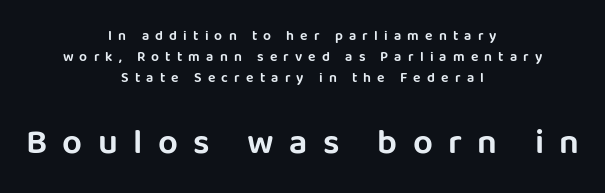
The whitespace from short lines is split evenly between both sides. Descenders are the only things crossing below the line. Vertically, the passage feels balanced, rows spaced as you'd expect. Regarding serifs, this sample does without them. These lines are rendered in a variable-pitch font. The letters stand upright; this is a roman face.
